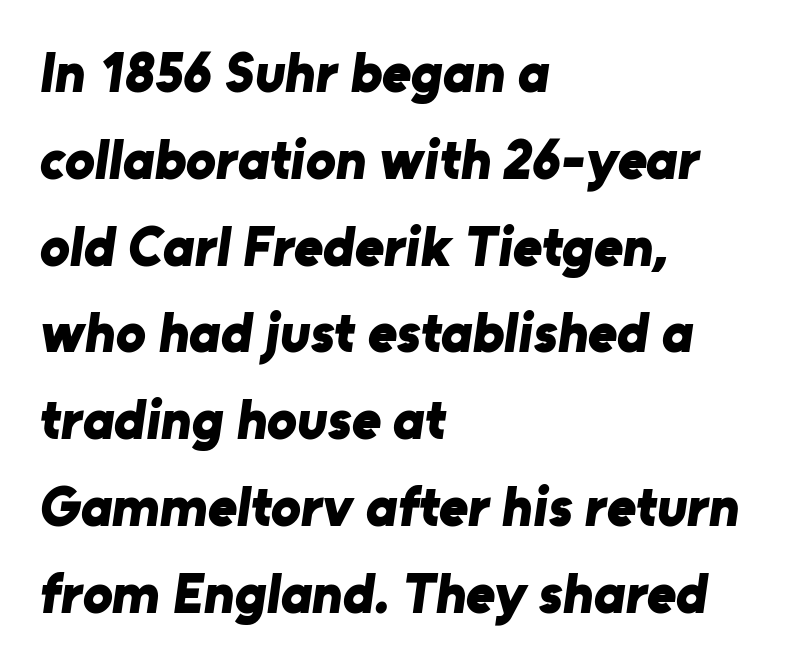
Weight check: bold — yes, fully. These lines are rendered in a variable-pitch font. Compared with a centered layout, this one pins lines to the left instead. The space between consecutive lines is moderate. The letters sit at their default tracking, neither squeezed nor spread.
